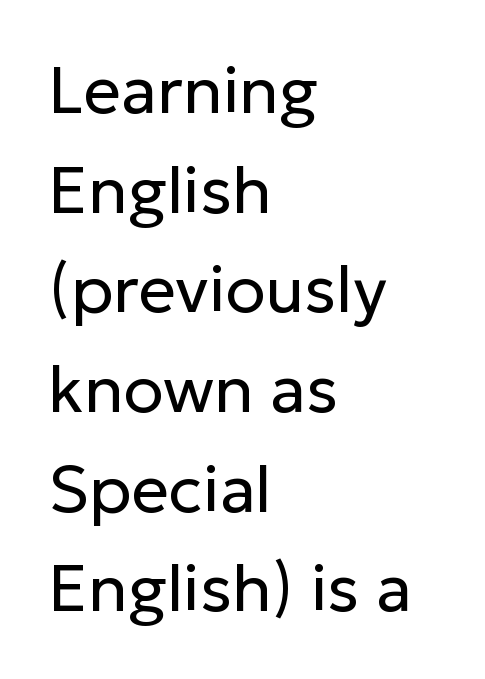
Q: Is the text bold? A: No.
Q: Is the text italic (slanted)? A: No, it is upright.
Q: Is the typeface a serif or a sans-serif typeface? A: Sans-serif.
Q: Is the text underlined? A: No.
Q: How is the paragraph aligned? A: Left-aligned.
Q: Is the spacing between letters normal or unusually wide? A: Normal.
Q: Is the spacing between lines tight, normal or loose? A: Normal.
Q: Width (condensed, normal, or wide)? A: Normal.
Q: Stroke contrast? A: Low.
Q: x-height? A: Medium.
Q: Monospaced? A: No.
